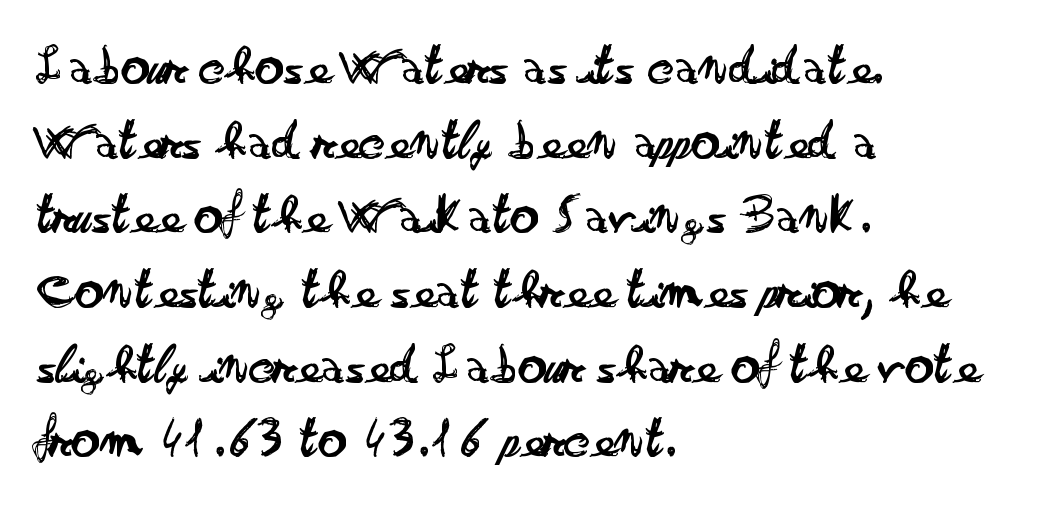
Q: Is the text bold? A: No.
Q: Is the text italic (slanted)? A: No, it is upright.
Q: Is the typeface a serif or a sans-serif typeface? A: Sans-serif.
Q: Is the text underlined? A: No.
Q: How is the paragraph aligned? A: Left-aligned.
Q: Is the spacing between letters normal or unusually wide? A: Normal.
Q: Is the spacing between lines tight, normal or loose? A: Normal.
Q: Width (condensed, normal, or wide)? A: Wide.
Q: Stroke contrast? A: Low.
Q: x-height? A: Small.
Q: Monospaced? A: No.
